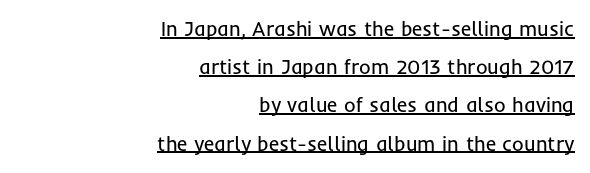
Q: Is the text bold? A: No.
Q: Is the text italic (slanted)? A: No, it is upright.
Q: Is the text underlined? A: Yes.
Q: How is the paragraph aligned? A: Right-aligned.
Q: Is the spacing between letters normal or unusually wide? A: Normal.
Q: Is the spacing between lines tight, normal or loose? A: Loose.
